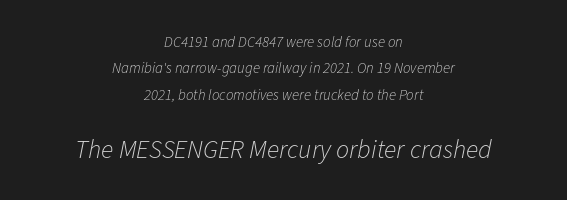
Every character sits at an angle, as italics do. Each row of text sits above clean, open space. Two sizes are in play, and the larger belongs to the second block. Stems here are at most as thick as an everyday book face. What stands out about the letter spacing? Nothing — it is the standard amount.
